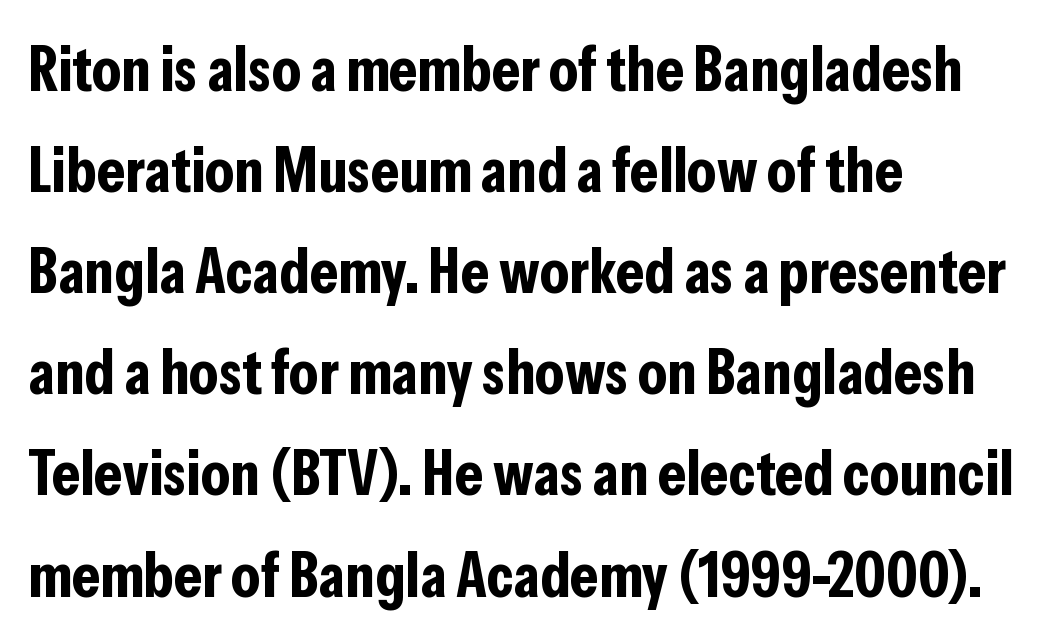
Q: Is the text bold? A: Yes.
Q: Is the text italic (slanted)? A: No, it is upright.
Q: Is the typeface a serif or a sans-serif typeface? A: Sans-serif.
Q: Is the text underlined? A: No.
Q: How is the paragraph aligned? A: Left-aligned.
Q: Is the spacing between letters normal or unusually wide? A: Normal.
Q: Is the spacing between lines tight, normal or loose? A: Normal.
Q: Width (condensed, normal, or wide)? A: Condensed.
Q: Stroke contrast? A: Low.
Q: x-height? A: Medium.
Q: Monospaced? A: No.
